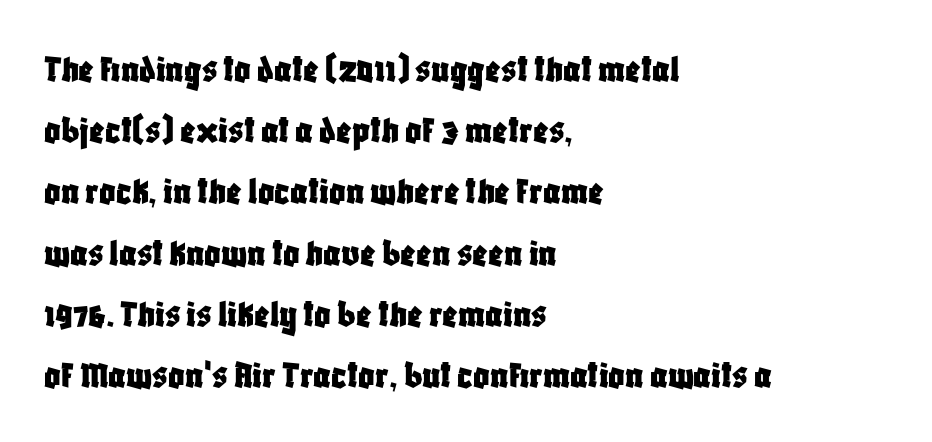
Q: Is the text italic (slanted)? A: No, it is upright.
Q: Is the typeface a serif or a sans-serif typeface? A: Sans-serif.
Q: Is the text underlined? A: No.
Q: How is the paragraph aligned? A: Left-aligned.
Q: Is the spacing between letters normal or unusually wide? A: Normal.
Q: Is the spacing between lines tight, normal or loose? A: Normal.
Q: Width (condensed, normal, or wide)? A: Condensed.
Q: Stroke contrast? A: Low.
Q: x-height? A: Large.
Q: Monospaced? A: No.
